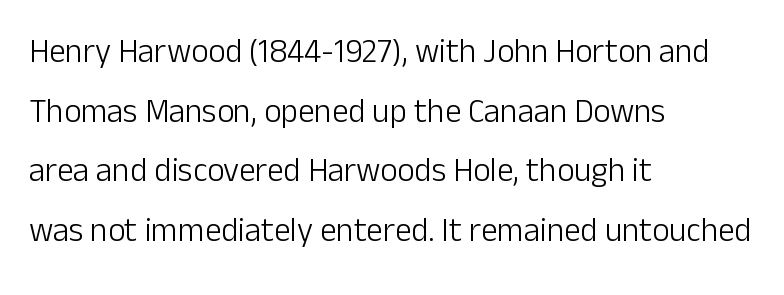
{"serif": "no", "italic": "no", "bold": "no", "weight": "light", "width": "normal", "stroke_contrast": "low", "x_height": "medium", "monospaced": "no", "underline": "no", "align": "left", "line_spacing_ratio": 1.81, "letter_spacing": "normal", "letter_spacing_em": 0.0, "glyph_px": 33}
